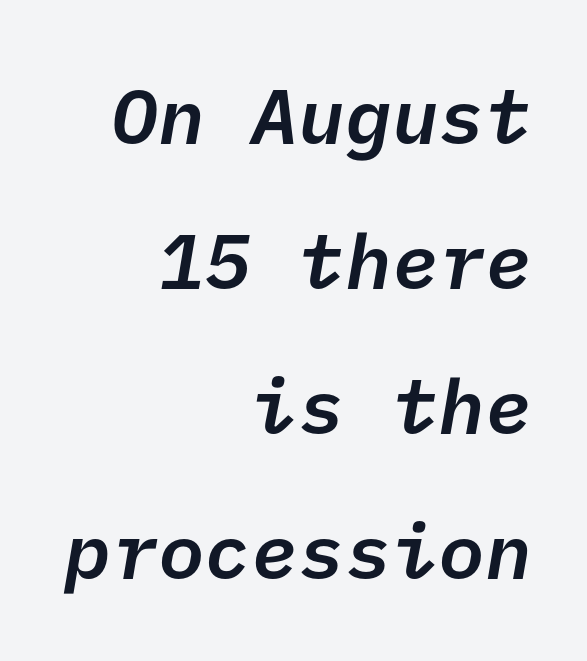
{"serif": "no", "bold": "semi", "weight": "semibold", "width": "normal", "stroke_contrast": "low", "x_height": "medium", "underline": "no", "align": "right", "line_spacing_ratio": 1.86, "letter_spacing": "normal", "letter_spacing_em": 0.0, "glyph_px": 78}
